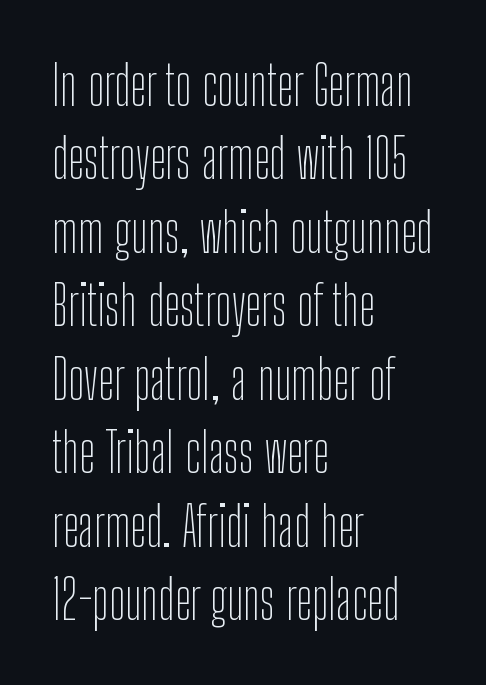
The image shows 54 px thin, condensed sans-serif type, upright; set left-aligned, normal line spacing (1.36x), normal letter spacing, not underlined; low stroke contrast and a medium x-height.
